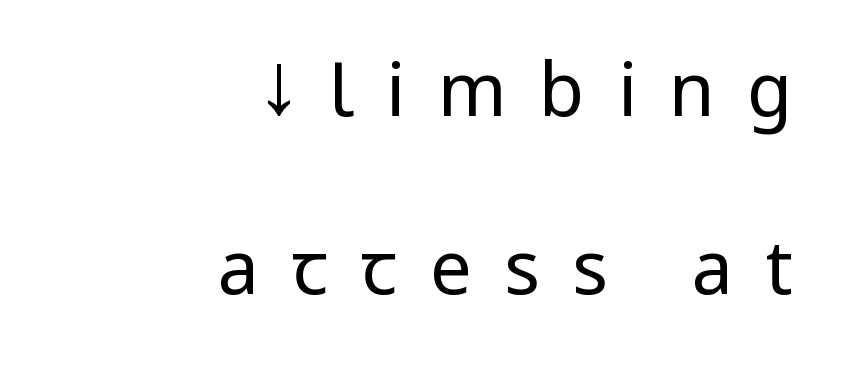
Q: Is the text bold? A: No.
Q: Is the text italic (slanted)? A: No, it is upright.
Q: Is the typeface a serif or a sans-serif typeface? A: Sans-serif.
Q: Is the text underlined? A: No.
Q: How is the paragraph aligned? A: Right-aligned.
Q: Is the spacing between letters normal or unusually wide? A: Unusually wide.
Q: Is the spacing between lines tight, normal or loose? A: Loose.
Q: Width (condensed, normal, or wide)? A: Condensed.
Q: Stroke contrast? A: Low.
Q: x-height? A: Large.
Q: Monospaced? A: No.
